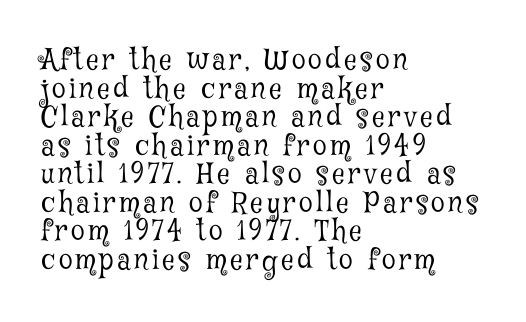
Q: Is the text bold? A: No.
Q: Is the text italic (slanted)? A: No, it is upright.
Q: Is the typeface a serif or a sans-serif typeface? A: Serif.
Q: Is the text underlined? A: No.
Q: How is the paragraph aligned? A: Left-aligned.
Q: Is the spacing between lines tight, normal or loose? A: Tight.
Q: Width (condensed, normal, or wide)? A: Condensed.
Q: Stroke contrast? A: Low.
Q: x-height? A: Medium.
Q: Monospaced? A: No.
